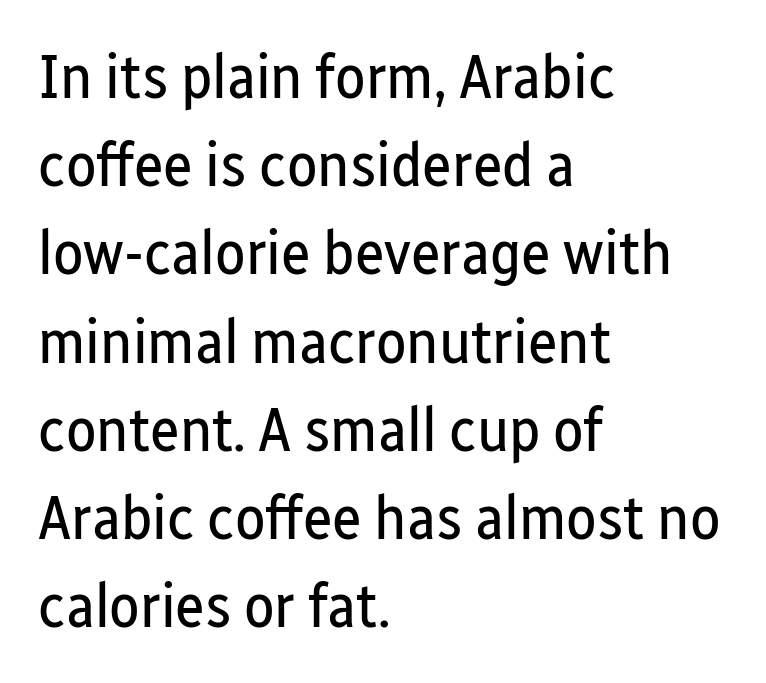
Each new line begins a customary step beneath the previous one. Do the characters align in a grid? No, the font is proportional. Letters have the restrained weight of plain body copy at most. The foot of each line stays bare and open.
